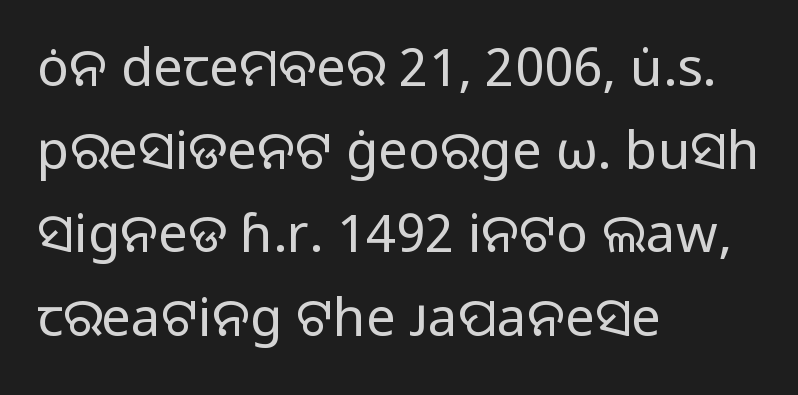
Q: Is the text bold? A: No.
Q: Is the text italic (slanted)? A: No, it is upright.
Q: Is the typeface a serif or a sans-serif typeface? A: Sans-serif.
Q: Is the text underlined? A: No.
Q: How is the paragraph aligned? A: Left-aligned.
Q: Is the spacing between letters normal or unusually wide? A: Normal.
Q: Is the spacing between lines tight, normal or loose? A: Normal.
Q: Width (condensed, normal, or wide)? A: Normal.
Q: Stroke contrast? A: Low.
Q: x-height? A: Medium.
Q: Monospaced? A: No.
